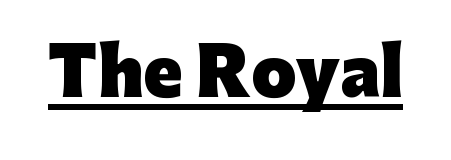
In terms of posture, this sample is upright. This sample uses plain, unmodified letter spacing. Do the characters align in a grid? No, the font is proportional. A dark, heavy texture on the line: the type is bold. Letterform terminals end flat and unadorned throughout the passage. The rendering uses the underline text-decoration.
